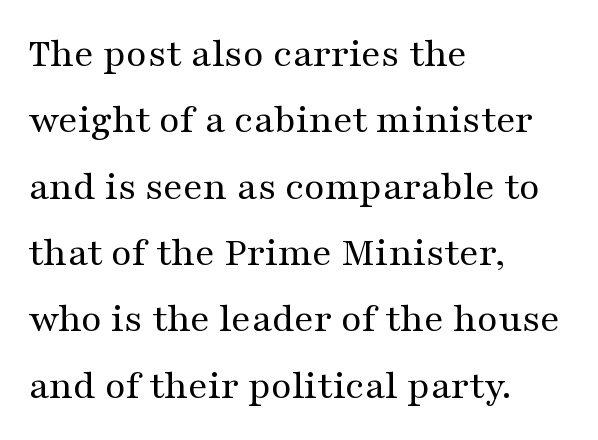
Q: Is the text bold? A: No.
Q: Is the text italic (slanted)? A: No, it is upright.
Q: Is the typeface a serif or a sans-serif typeface? A: Serif.
Q: Is the text underlined? A: No.
Q: How is the paragraph aligned? A: Left-aligned.
Q: Is the spacing between letters normal or unusually wide? A: Normal.
Q: Is the spacing between lines tight, normal or loose? A: Normal.
Q: Width (condensed, normal, or wide)? A: Wide.
Q: Stroke contrast? A: Medium.
Q: x-height? A: Medium.
Q: Monospaced? A: No.
